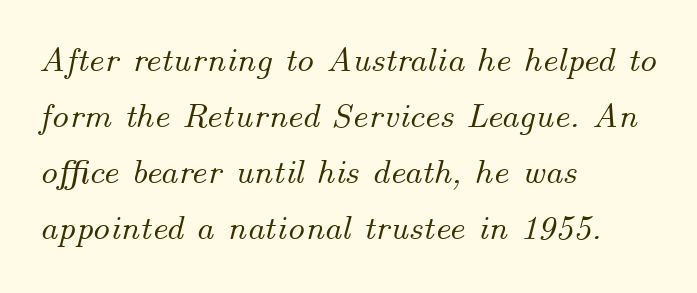
Q: Is the text italic (slanted)? A: Yes, it leans right by about 14 degrees.
Q: Is the text underlined? A: No.
Q: How is the paragraph aligned? A: Left-aligned.
Q: Is the spacing between letters normal or unusually wide? A: Normal.
Q: Is the spacing between lines tight, normal or loose? A: Normal.
Q: Width (condensed, normal, or wide)? A: Normal.
Q: Stroke contrast? A: Medium.
Q: x-height? A: Small.
Q: Monospaced? A: No.
